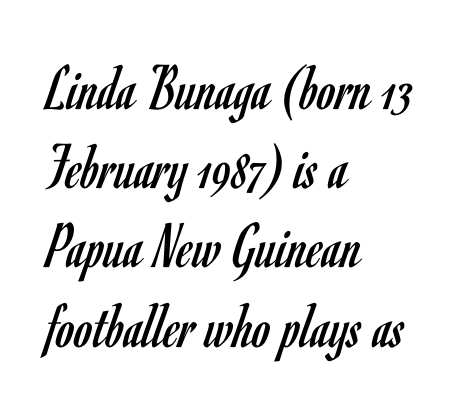
{"serif": "no", "bold": "no", "weight": "regular", "width": "condensed", "stroke_contrast": "low", "x_height": "small", "monospaced": "no", "underline": "no", "align": "left", "line_spacing_ratio": 1.2, "letter_spacing": "normal", "letter_spacing_em": 0.0, "glyph_px": 66}
